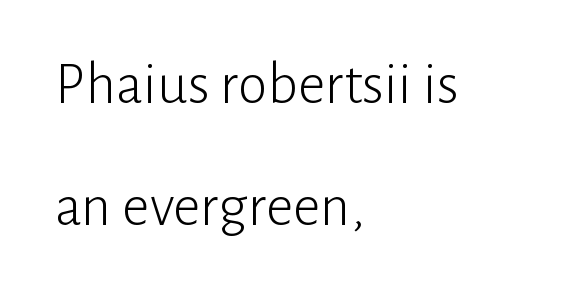
Q: Is the text bold? A: No.
Q: Is the text italic (slanted)? A: No, it is upright.
Q: Is the typeface a serif or a sans-serif typeface? A: Sans-serif.
Q: Is the text underlined? A: No.
Q: How is the paragraph aligned? A: Left-aligned.
Q: Is the spacing between letters normal or unusually wide? A: Normal.
Q: Is the spacing between lines tight, normal or loose? A: Loose.
Q: Width (condensed, normal, or wide)? A: Normal.
Q: Stroke contrast? A: Low.
Q: x-height? A: Medium.
Q: Monospaced? A: No.
